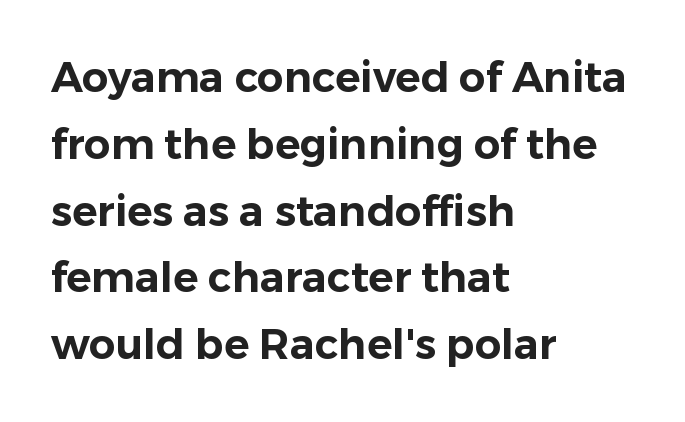
The image shows 42 px sans-serif type, upright; set left-aligned, normal line spacing (1.59x), normal letter spacing, not underlined; low stroke contrast and a medium x-height.
